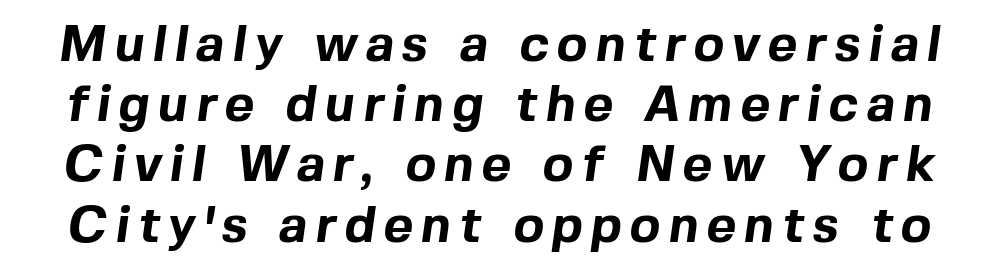
Students, this is bold: see how much ink each stroke carries. Do the characters align in a grid? No, the font is proportional. Descender tails drop into unmarked territory. The type family on display is of the sans-serif kind.
